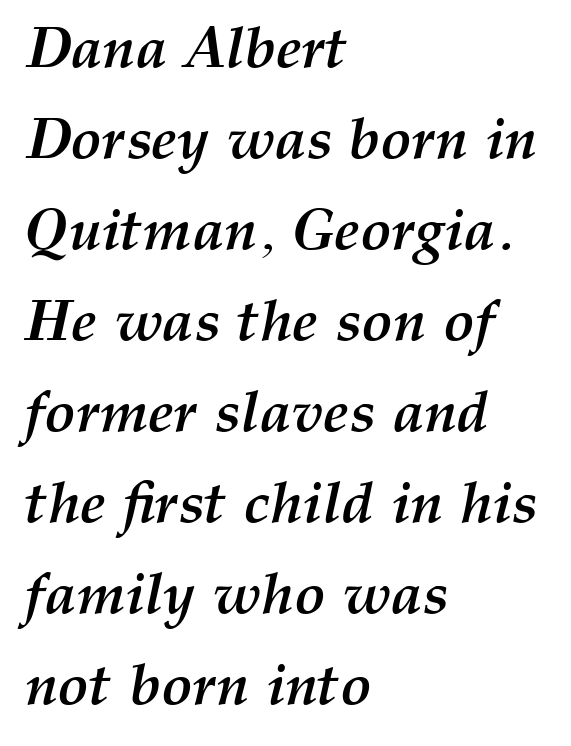
{"italic": "yes", "lean": "right", "slant_degrees": 12, "bold": "yes", "weight": "semibold", "width": "normal", "stroke_contrast": "medium", "x_height": "medium", "monospaced": "no", "underline": "no", "align": "left", "line_spacing": "normal", "line_spacing_ratio": 1.57, "letter_spacing": "normal", "letter_spacing_em": 0.0, "glyph_px": 58}
